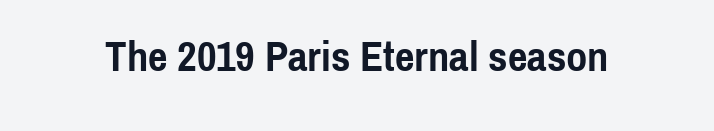
Q: Is the text bold? A: Yes.
Q: Is the text italic (slanted)? A: No, it is upright.
Q: Is the typeface a serif or a sans-serif typeface? A: Sans-serif.
Q: Is the text underlined? A: No.
Q: Is the spacing between letters normal or unusually wide? A: Normal.
Q: Width (condensed, normal, or wide)? A: Condensed.
Q: x-height? A: Medium.
Q: Monospaced? A: No.
